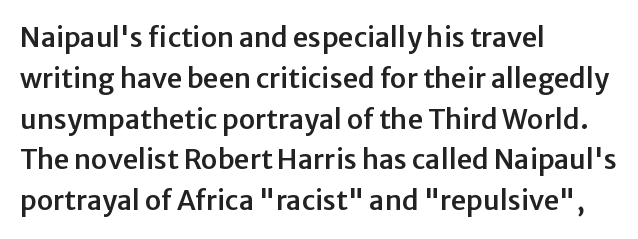
Q: Is the text italic (slanted)? A: No, it is upright.
Q: Is the text underlined? A: No.
Q: How is the paragraph aligned? A: Left-aligned.
Q: Is the spacing between letters normal or unusually wide? A: Normal.
Q: Is the spacing between lines tight, normal or loose? A: Normal.
